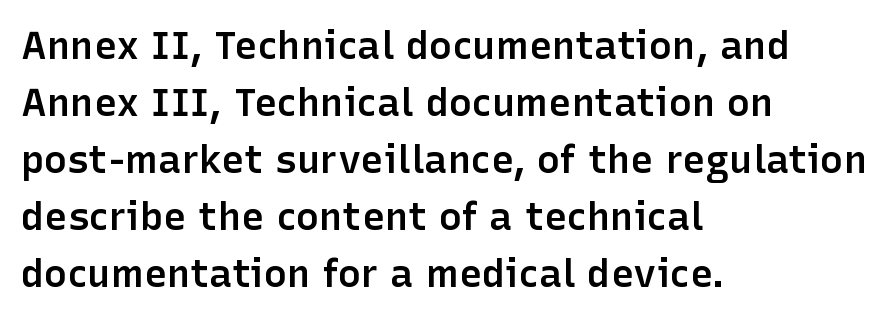
Summary of vertical rhythm: regular, with standard interline spacing. Each glyph is drawn with semibold strokes, heavier than normal yet not fully bold. Designer's note — italics off, roman on. The rendering uses natural spacing where letterforms have individual widths.
